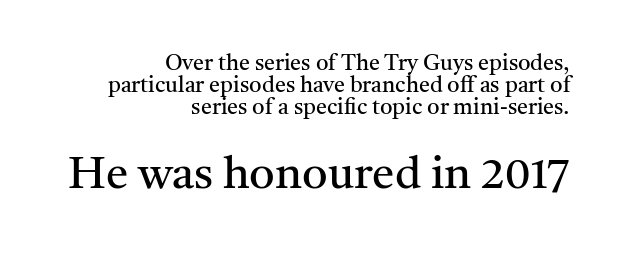
{"serif": "yes", "italic": "no", "bold": "no", "weight": "regular", "width": "normal", "stroke_contrast": "medium", "x_height": "medium", "monospaced": "no", "underline": "no", "align": "right", "line_spacing": "tight", "line_spacing_ratio": 0.99, "letter_spacing": "normal", "letter_spacing_em": 0.0, "larger_block": "second", "size_ratio": 2.05, "glyph_px": 45}
